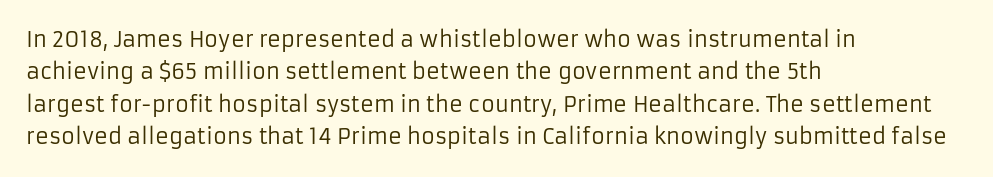
Words float on clear page, feet unadorned. Letters have the restrained weight of plain body copy at most. Horizontal alignment here is leftward, the default for most running prose. Whoever set this chose a conventional vertical rhythm. This sample uses an upright cut, with every glyph sitting square on the baseline.
